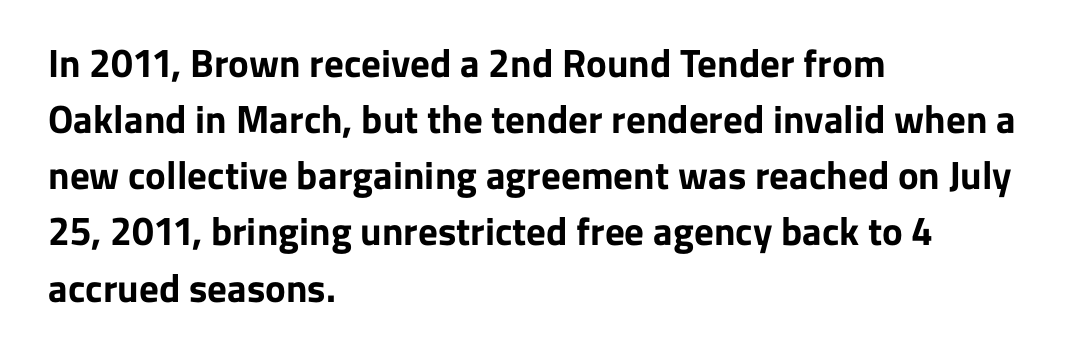
Q: Is the text bold? A: Yes.
Q: Is the text italic (slanted)? A: No, it is upright.
Q: Is the typeface a serif or a sans-serif typeface? A: Sans-serif.
Q: Is the text underlined? A: No.
Q: How is the paragraph aligned? A: Left-aligned.
Q: Is the spacing between letters normal or unusually wide? A: Normal.
Q: Is the spacing between lines tight, normal or loose? A: Normal.
Q: Width (condensed, normal, or wide)? A: Normal.
Q: Stroke contrast? A: Low.
Q: x-height? A: Medium.
Q: Monospaced? A: No.
